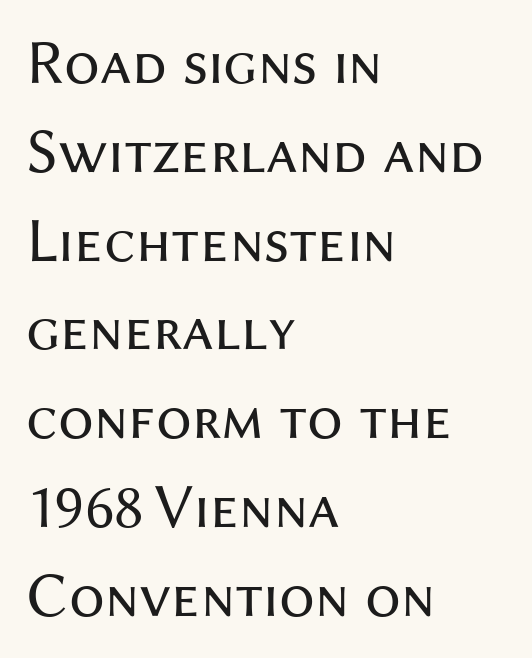
The image shows 63 px regular-weight sans-serif type, upright; set left-aligned, normal line spacing (1.41x), normal letter spacing, not underlined; medium stroke contrast and a medium x-height.
